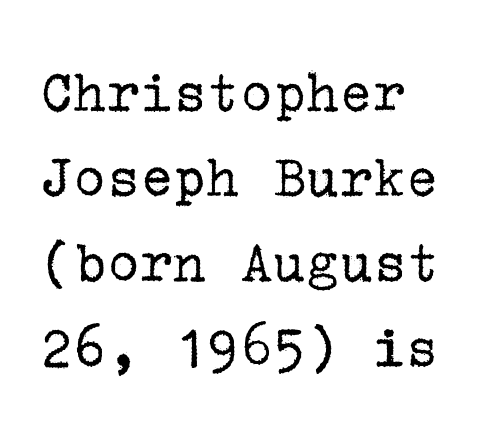
{"serif": "yes", "italic": "no", "bold": "no", "weight": "regular", "width": "normal", "stroke_contrast": "low", "x_height": "medium", "underline": "no", "align": "left", "line_spacing": "normal", "line_spacing_ratio": 1.37, "letter_spacing": "normal", "letter_spacing_em": 0.0, "glyph_px": 62}
